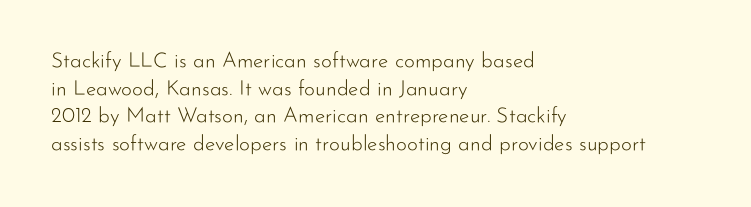
{"italic": "no", "bold": "no", "underline": "no", "align": "left", "line_spacing": "normal", "line_spacing_ratio": 1.31, "letter_spacing": "normal", "letter_spacing_em": 0.0, "glyph_px": 21}
